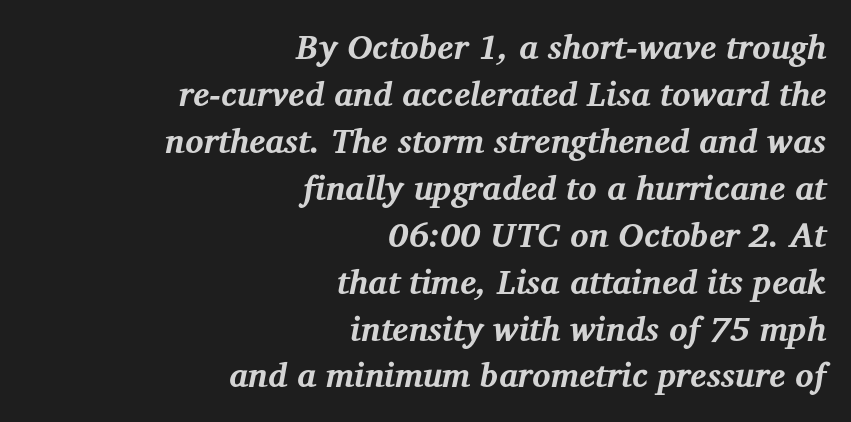
Q: Is the text bold? A: Yes.
Q: Is the text italic (slanted)? A: Yes, it leans right by about 12 degrees.
Q: Is the typeface a serif or a sans-serif typeface? A: Serif.
Q: Is the text underlined? A: No.
Q: How is the paragraph aligned? A: Right-aligned.
Q: Is the spacing between letters normal or unusually wide? A: Normal.
Q: Is the spacing between lines tight, normal or loose? A: Normal.
Q: Width (condensed, normal, or wide)? A: Normal.
Q: Stroke contrast? A: Medium.
Q: x-height? A: Medium.
Q: Monospaced? A: No.
